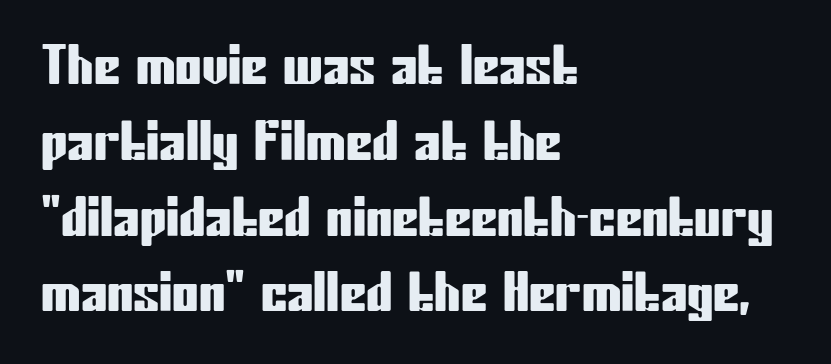
The image shows 53 px condensed sans-serif type, upright; set left-aligned, normal line spacing (1.43x), normal letter spacing, not underlined; low stroke contrast and a medium x-height.
